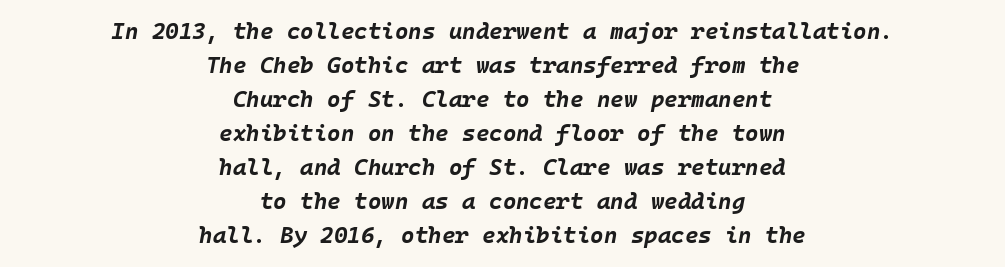
{"italic": "yes", "lean": "right", "slant_degrees": 10, "bold": "yes", "underline": "no", "align": "center", "line_spacing": "normal", "line_spacing_ratio": 1.48, "letter_spacing": "normal", "letter_spacing_em": 0.0, "glyph_px": 23}
